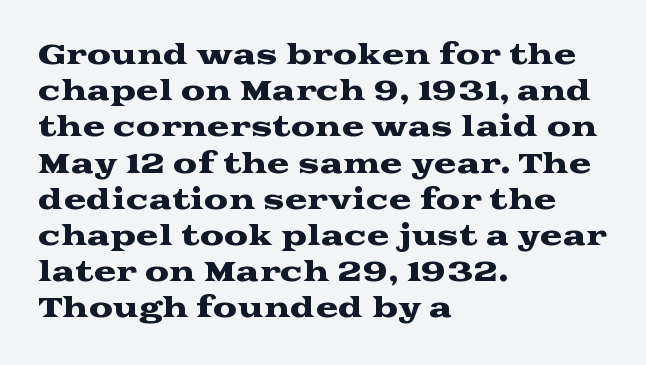
The image shows 27 px text type, upright; set left-aligned, normal line spacing (1.34x), normal letter spacing, not underlined.
